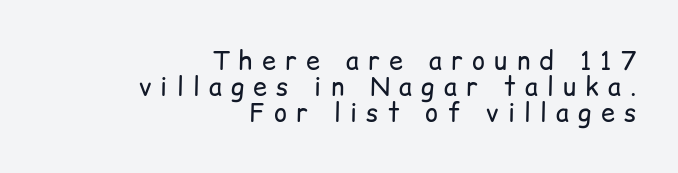
{"italic": "no", "bold": "no", "underline": "no", "align": "right", "line_spacing": "tight", "line_spacing_ratio": 1.05, "letter_spacing": "wide", "letter_spacing_em": 0.37, "glyph_px": 25}
